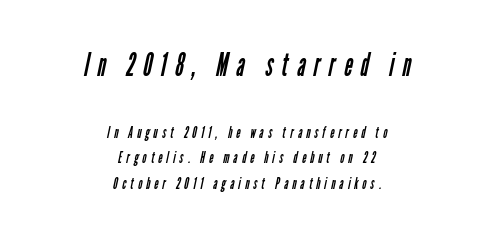
Short and long lines alike share a common midpoint. Note the varied advance widths — an 'i' is clearly narrower than an 'm'. Type without underlining. The cut favours lightness, reaching ordinary text weight at its darkest.
